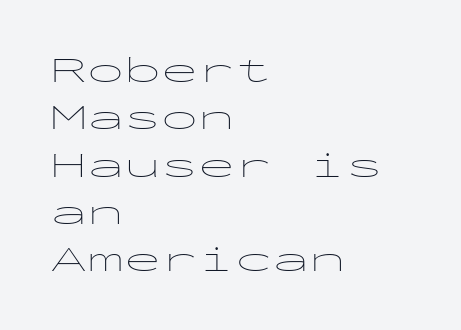
{"serif": "no", "italic": "no", "bold": "no", "weight": "thin", "width": "wide", "stroke_contrast": "low", "x_height": "medium", "monospaced": "yes", "underline": "no", "align": "left", "line_spacing": "normal", "line_spacing_ratio": 1.28, "letter_spacing": "normal", "letter_spacing_em": 0.0, "glyph_px": 37}
